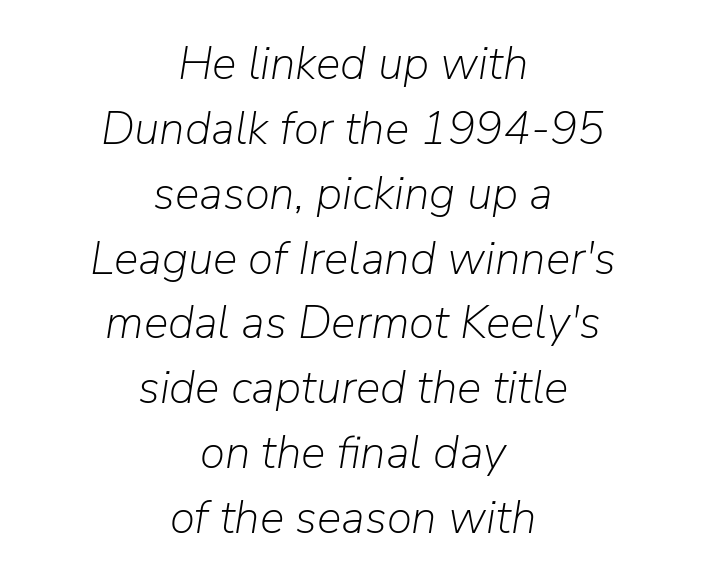
Spacing verdict: proportional, widths tailored to each character. The passage shown stacks its lines at a standard gap. The text block is weighted toward neither margin, spreading evenly from the middle. Observe the lean: these are italic letterforms.
